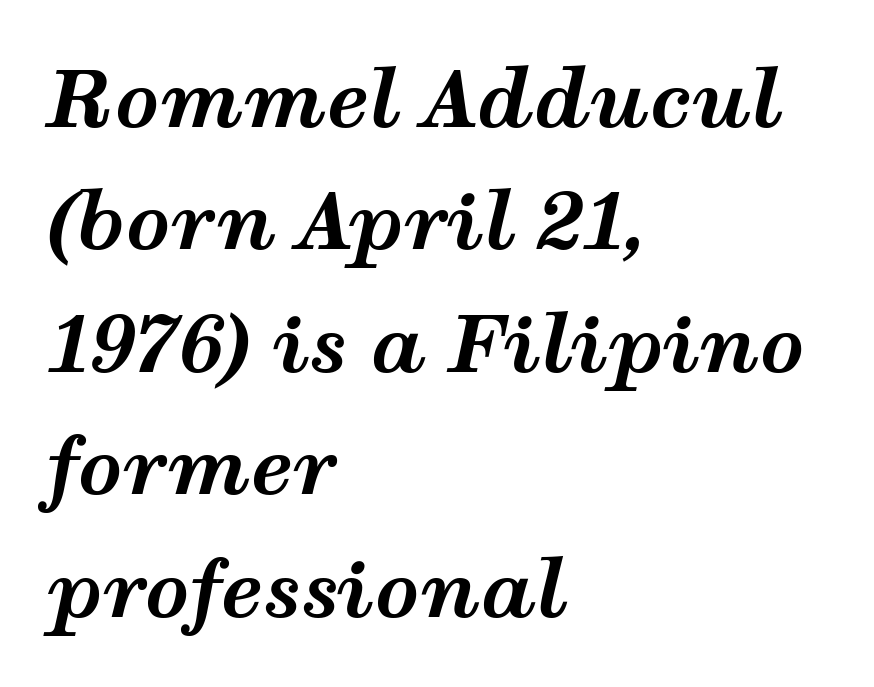
The image shows 78 px bold, wide type, italic (leaning right); set left-aligned, normal line spacing (1.57x), normal letter spacing, not underlined; medium stroke contrast and a medium x-height.
